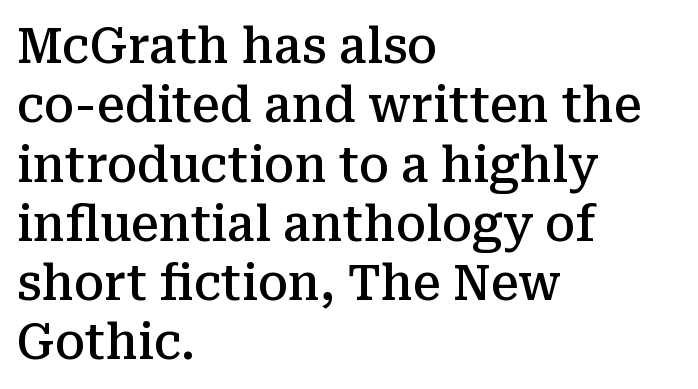
Q: Is the text bold? A: Semi-bold.
Q: Is the text italic (slanted)? A: No, it is upright.
Q: Is the typeface a serif or a sans-serif typeface? A: Serif.
Q: Is the text underlined? A: No.
Q: How is the paragraph aligned? A: Left-aligned.
Q: Is the spacing between letters normal or unusually wide? A: Normal.
Q: Width (condensed, normal, or wide)? A: Normal.
Q: Stroke contrast? A: Medium.
Q: x-height? A: Medium.
Q: Monospaced? A: No.
